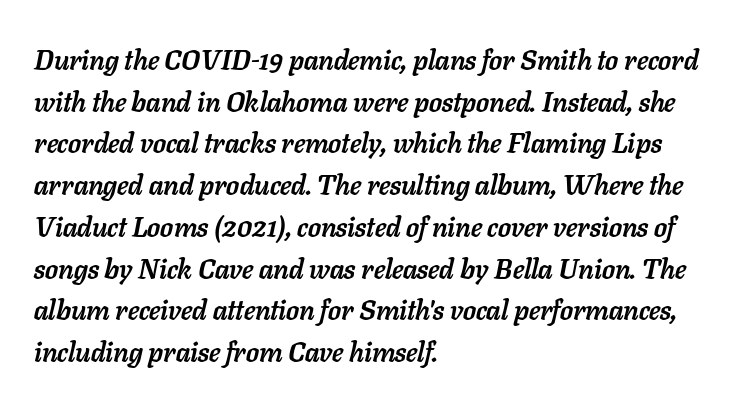
Q: Is the text bold? A: Yes.
Q: Is the text italic (slanted)? A: Yes, it leans right by about 11 degrees.
Q: Is the text underlined? A: No.
Q: How is the paragraph aligned? A: Left-aligned.
Q: Is the spacing between letters normal or unusually wide? A: Normal.
Q: Is the spacing between lines tight, normal or loose? A: Normal.
Q: Width (condensed, normal, or wide)? A: Normal.
Q: Stroke contrast? A: Low.
Q: x-height? A: Medium.
Q: Monospaced? A: No.
